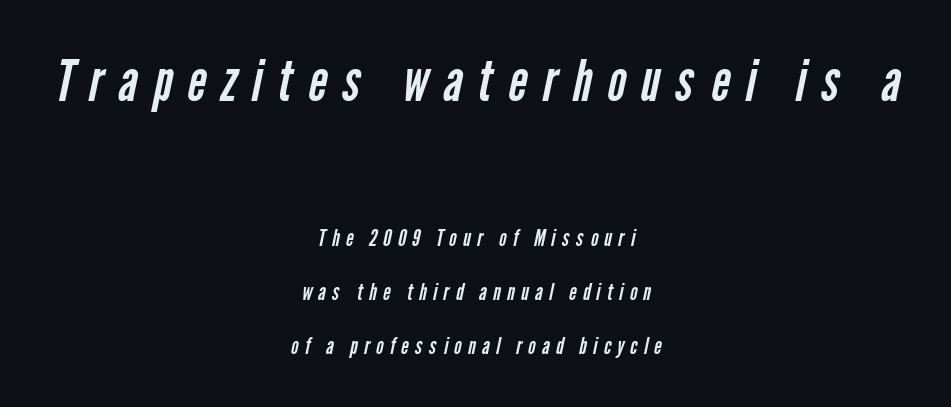
Q: Is the text bold? A: No.
Q: Is the typeface a serif or a sans-serif typeface? A: Sans-serif.
Q: Is the text underlined? A: No.
Q: How is the paragraph aligned? A: Centered.
Q: Is the spacing between letters normal or unusually wide? A: Unusually wide.
Q: Is the spacing between lines tight, normal or loose? A: Loose.
Q: Which block of text is set in a larger size, the first (top) or the second (bottom)? A: The first (top) one.
Q: Width (condensed, normal, or wide)? A: Condensed.
Q: Stroke contrast? A: Low.
Q: x-height? A: Medium.
Q: Monospaced? A: No.
